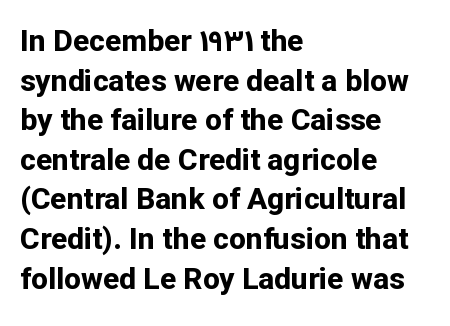
Q: Is the text bold? A: Yes.
Q: Is the text italic (slanted)? A: No, it is upright.
Q: Is the typeface a serif or a sans-serif typeface? A: Sans-serif.
Q: Is the text underlined? A: No.
Q: How is the paragraph aligned? A: Left-aligned.
Q: Is the spacing between letters normal or unusually wide? A: Normal.
Q: Is the spacing between lines tight, normal or loose? A: Normal.
Q: Width (condensed, normal, or wide)? A: Normal.
Q: Stroke contrast? A: Low.
Q: x-height? A: Medium.
Q: Monospaced? A: No.
